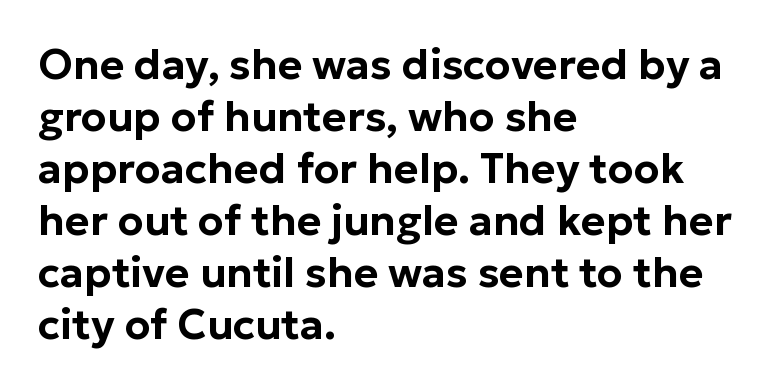
Nope, no serifs anywhere on these letters. Do the letters lean? They stand straight. The face used here is proportionally spaced, like ordinary book or web type. Words float on clear page, feet unadorned. Compared with a centered layout, this one pins lines to the left instead.
